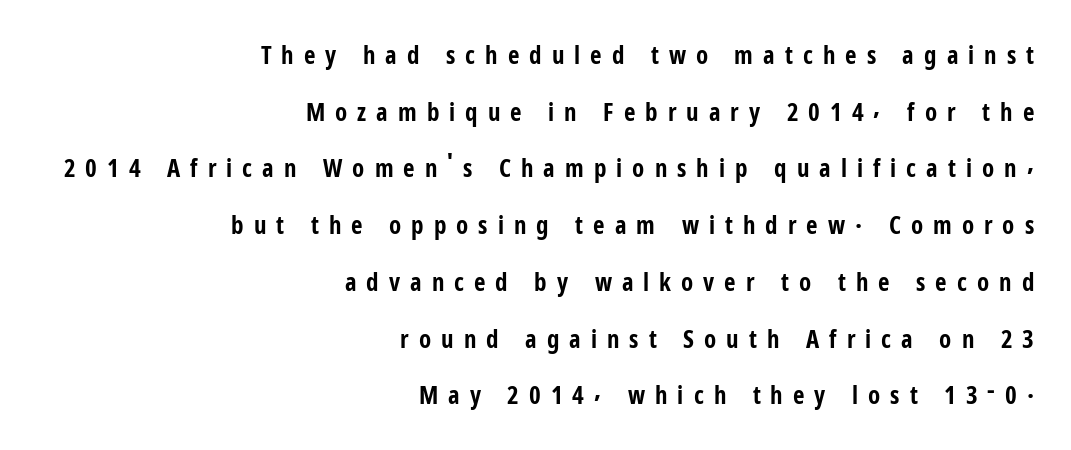
Decoration check: the copy has no underline. The line texture is sparse and dotted thanks to wide tracking. The passage is arranged like a letterhead date or caption credit — flush right. Vertically, the passage feels expansive, rows floating well apart. Stroke thickness is high; the sample reads as a true bold. This is the regular roman posture of the typeface.
